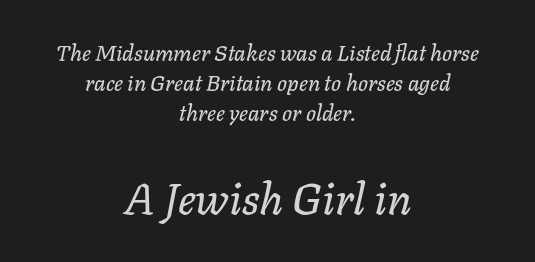
Q: Is the text italic (slanted)? A: Yes, it leans right by about 11 degrees.
Q: Is the text underlined? A: No.
Q: How is the paragraph aligned? A: Centered.
Q: Is the spacing between letters normal or unusually wide? A: Normal.
Q: Is the spacing between lines tight, normal or loose? A: Normal.
Q: Which block of text is set in a larger size, the first (top) or the second (bottom)? A: The second (bottom) one.
Q: Width (condensed, normal, or wide)? A: Normal.
Q: Stroke contrast? A: Low.
Q: x-height? A: Medium.
Q: Monospaced? A: No.
